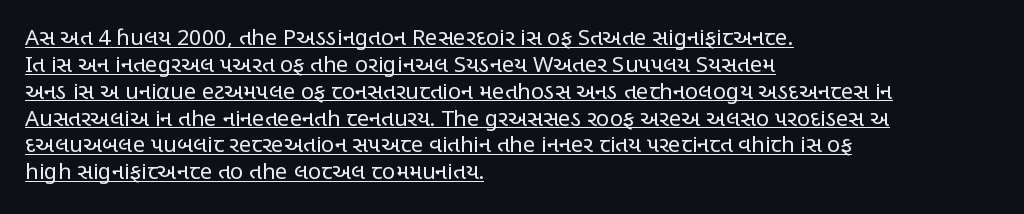
A student would call this left alignment; a typographer would say flush left, rag right. Vertical stems look standard width or narrower in stroke. Glyph-to-glyph distance matches everyday printed text. Posture: upright roman. Students, observe the line beneath the letters — that is underlining.
